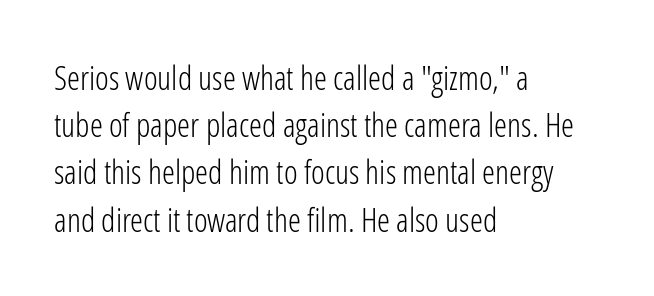
Q: Is the text bold? A: No.
Q: Is the text italic (slanted)? A: No, it is upright.
Q: Is the typeface a serif or a sans-serif typeface? A: Sans-serif.
Q: Is the text underlined? A: No.
Q: How is the paragraph aligned? A: Left-aligned.
Q: Is the spacing between letters normal or unusually wide? A: Normal.
Q: Is the spacing between lines tight, normal or loose? A: Normal.
Q: Width (condensed, normal, or wide)? A: Condensed.
Q: Stroke contrast? A: Low.
Q: x-height? A: Medium.
Q: Monospaced? A: No.
